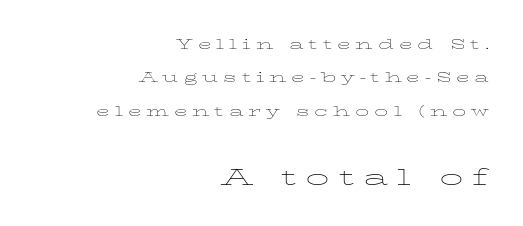
Q: Is the text bold? A: No.
Q: Is the text italic (slanted)? A: No, it is upright.
Q: Is the text underlined? A: No.
Q: How is the paragraph aligned? A: Right-aligned.
Q: Is the spacing between letters normal or unusually wide? A: Unusually wide.
Q: Which block of text is set in a larger size, the first (top) or the second (bottom)? A: The second (bottom) one.
Q: Width (condensed, normal, or wide)? A: Wide.
Q: Stroke contrast? A: Low.
Q: x-height? A: Medium.
Q: Monospaced? A: No.
